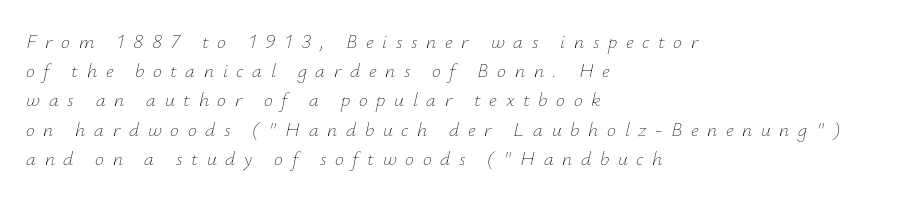
Q: Is the text bold? A: No.
Q: Is the text italic (slanted)? A: Yes, it leans right by about 12 degrees.
Q: Is the text underlined? A: No.
Q: How is the paragraph aligned? A: Left-aligned.
Q: Is the spacing between letters normal or unusually wide? A: Unusually wide.
Q: Is the spacing between lines tight, normal or loose? A: Normal.
